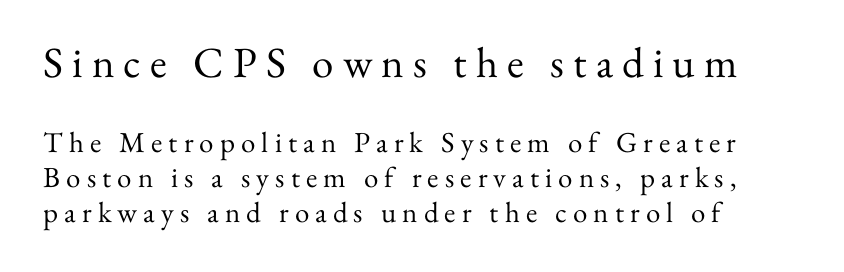
The image shows 43 px regular-weight serif type, upright; set left-aligned, line spacing 1.2x, unusually wide letter spacing (+0.21 em), not underlined; the first (top) block is 1.48x larger; medium stroke contrast and a small x-height.
